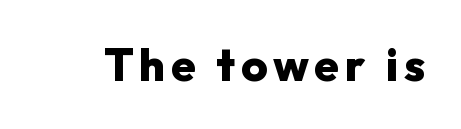
Q: Is the text bold? A: Yes.
Q: Is the text italic (slanted)? A: No, it is upright.
Q: Is the typeface a serif or a sans-serif typeface? A: Sans-serif.
Q: Is the text underlined? A: No.
Q: Width (condensed, normal, or wide)? A: Normal.
Q: Stroke contrast? A: Low.
Q: x-height? A: Medium.
Q: Monospaced? A: No.
